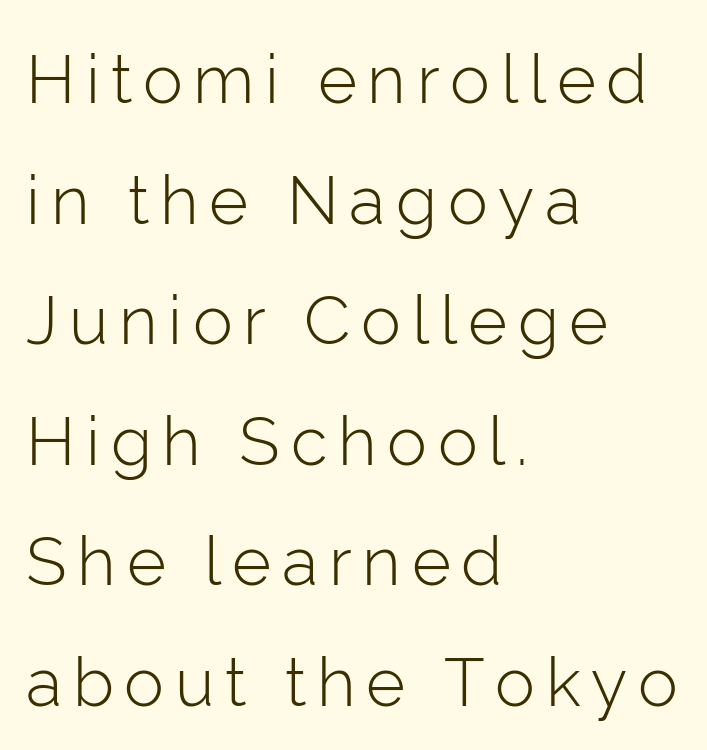
The image shows 67 px light sans-serif type, upright; set left-aligned, line spacing 1.8x, not underlined; low stroke contrast and a medium x-height.
